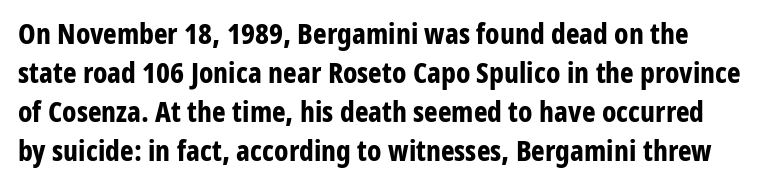
{"serif": "no", "italic": "no", "bold": "yes", "weight": "bold", "width": "condensed", "stroke_contrast": "low", "x_height": "medium", "monospaced": "no", "underline": "no", "line_spacing": "normal", "line_spacing_ratio": 1.35, "letter_spacing": "normal", "letter_spacing_em": 0.0, "glyph_px": 29}
